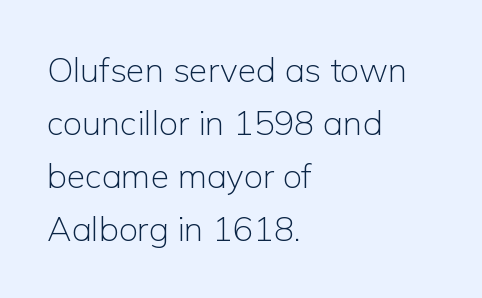
The rendering uses a moderate line-height, typical for paragraphs. Typeset ragged right — the left edge is the straight one. Designer's note — italics off, roman on. A light-to-regular cut is what we see here. The face used here is proportionally spaced, like ordinary book or web type. To sum up the face: it is a sans, with no serifs.
